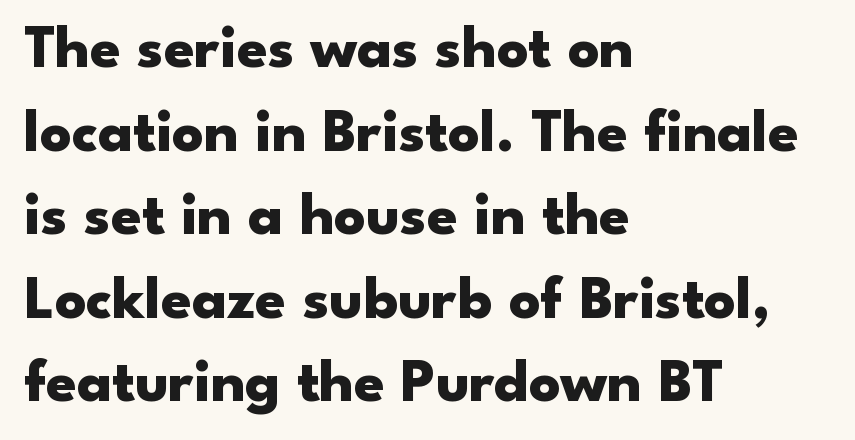
{"serif": "no", "italic": "no", "bold": "yes", "weight": "heavy", "width": "wide", "stroke_contrast": "low", "x_height": "small", "monospaced": "no", "underline": "no", "align": "left", "line_spacing": "normal", "line_spacing_ratio": 1.37, "letter_spacing": "normal", "letter_spacing_em": 0.0, "glyph_px": 61}
